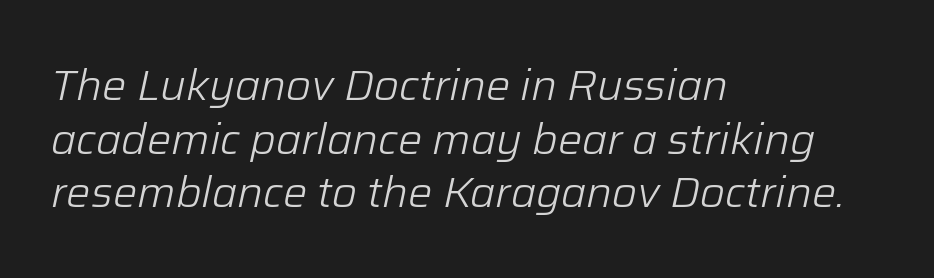
The image shows 43 px light type, italic (leaning right); set left-aligned, normal line spacing (1.25x), normal letter spacing, not underlined; low stroke contrast and a medium x-height.
